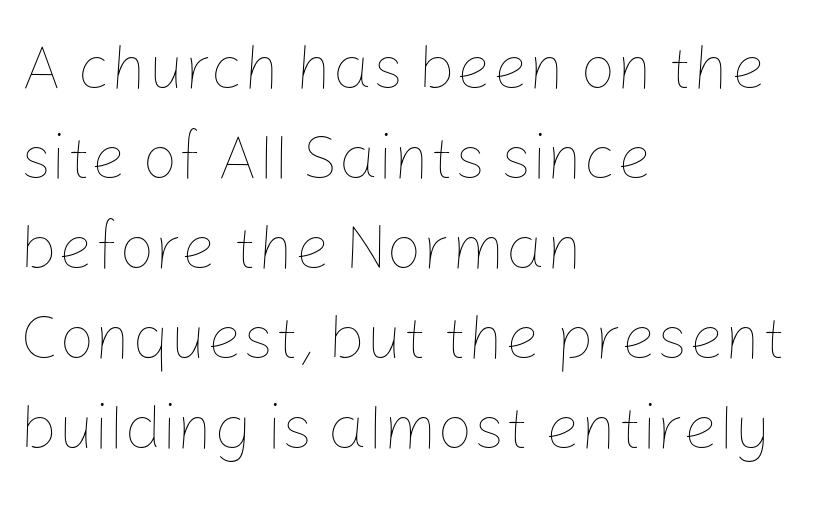
The image shows 63 px thin type, upright; set left-aligned, normal line spacing (1.43x), normal letter spacing, not underlined; low stroke contrast and a medium x-height.
